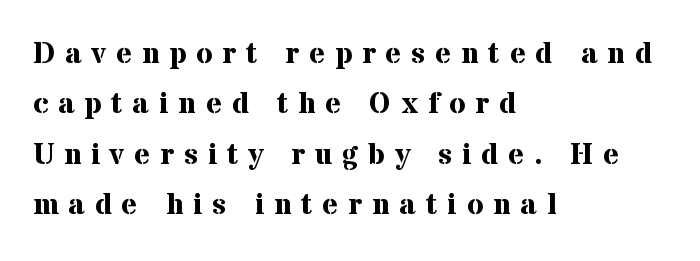
The image shows 30 px bold serif type, upright; set left-aligned, normal line spacing (1.68x), unusually wide letter spacing (+0.33 em), not underlined; medium stroke contrast and a medium x-height.
